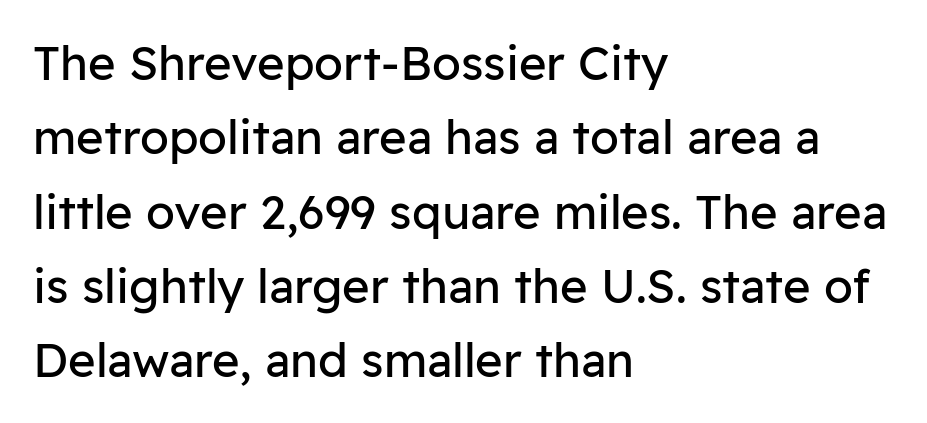
{"serif": "no", "italic": "no", "bold": "no", "weight": "regular", "width": "normal", "stroke_contrast": "low", "x_height": "medium", "monospaced": "no", "underline": "no", "align": "left", "line_spacing": "normal", "line_spacing_ratio": 1.58, "letter_spacing": "normal", "letter_spacing_em": 0.0, "glyph_px": 47}
